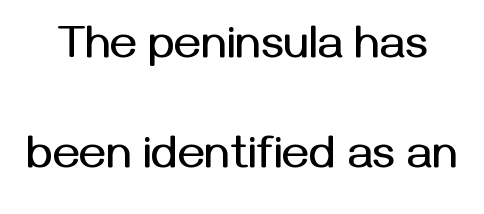
{"serif": "no", "italic": "no", "width": "normal", "stroke_contrast": "medium", "x_height": "medium", "monospaced": "no", "underline": "no", "line_spacing": "loose", "line_spacing_ratio": 2.4, "letter_spacing": "normal", "letter_spacing_em": 0.0, "glyph_px": 46}
